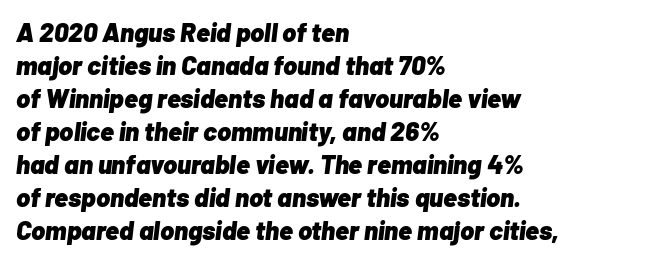
Reading down the block, your eye returns to a fixed left position each line. Each new line begins a customary step beneath the previous one. A dark, heavy texture on the line: the type is bold. A bare baseline throughout the passage. The passage shown has conventional tracking throughout.
